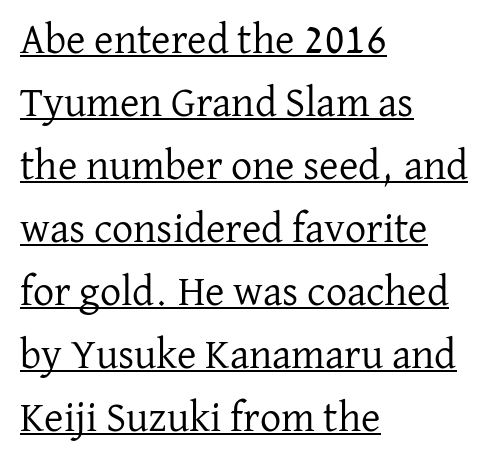
The image shows 42 px regular-weight serif type, upright; set left-aligned, normal line spacing (1.5x), normal letter spacing, underlined; low stroke contrast and a medium x-height.
